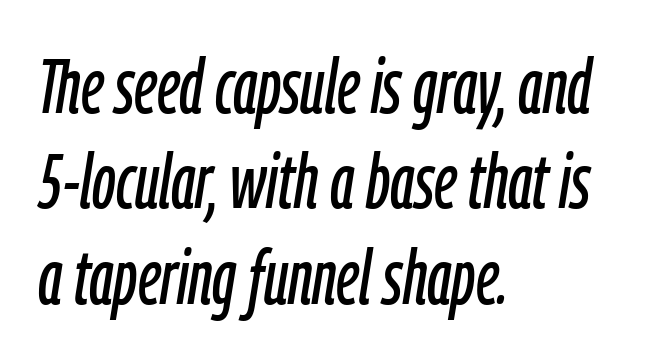
{"italic": "yes", "lean": "right", "slant_degrees": 9, "width": "condensed", "stroke_contrast": "low", "x_height": "medium", "monospaced": "no", "underline": "no", "align": "left", "line_spacing_ratio": 1.24, "letter_spacing": "normal", "letter_spacing_em": 0.0, "glyph_px": 77}
